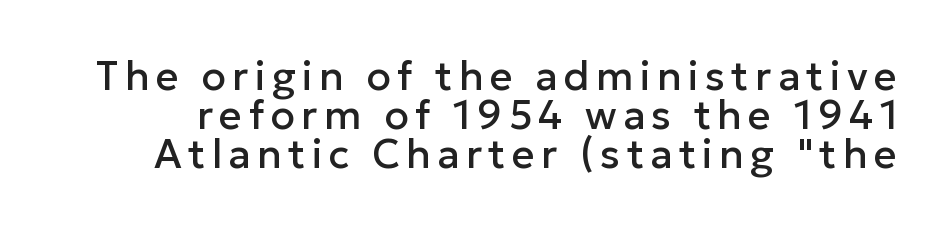
The image shows 40 px sans-serif type, upright; set tight line spacing (0.98x), not underlined; low stroke contrast and a medium x-height.
